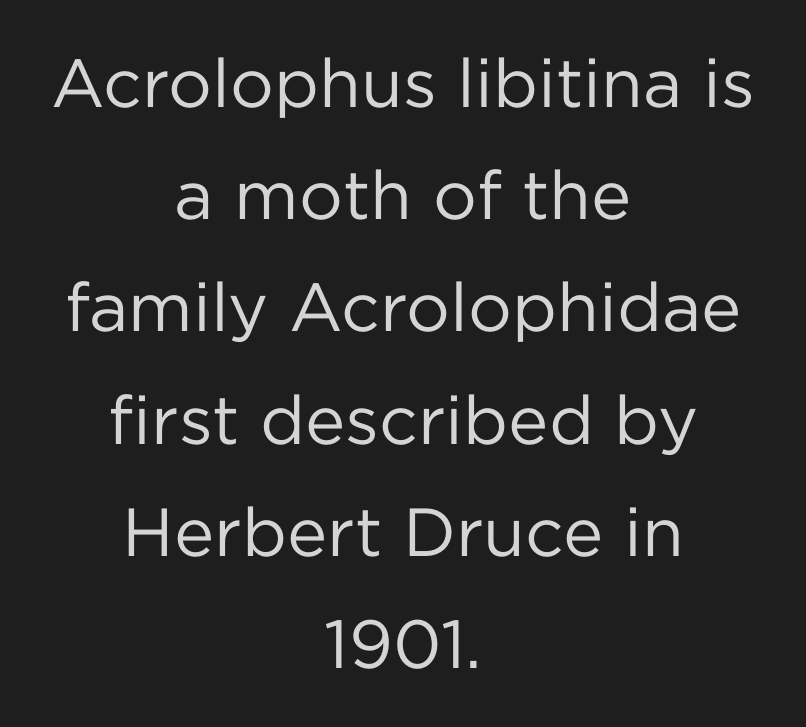
Underline: absent. The rag falls on both sides of this text block equally. Short note: letters normally spaced. Character widths vary here, with narrow letters taking less room than wide ones.
